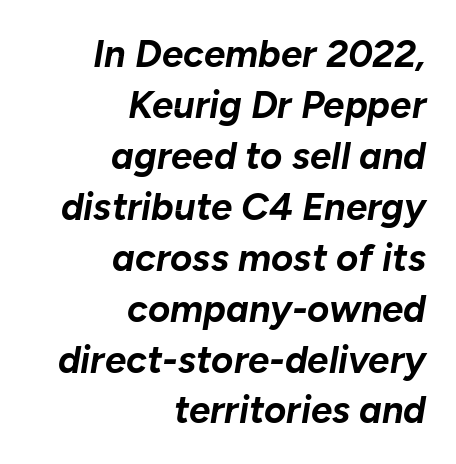
This rendering leaves character spacing at its baseline value. Check the space under the baseline: it is left empty. These lines sit exactly where default settings would place them. Proportional: the letters do not fall into vertical columns.
